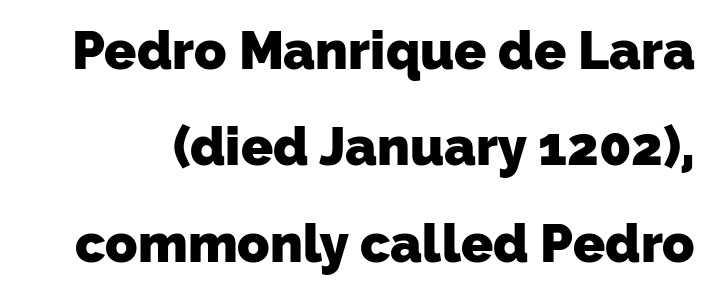
Heft: maximum for text — a bold. Inter-character spacing is left at the font's built-in metrics. A bare baseline throughout the passage. Looks like regular typesetting: each glyph gets only the width it needs. The text was rendered using a sans face with plain stroke endings.
